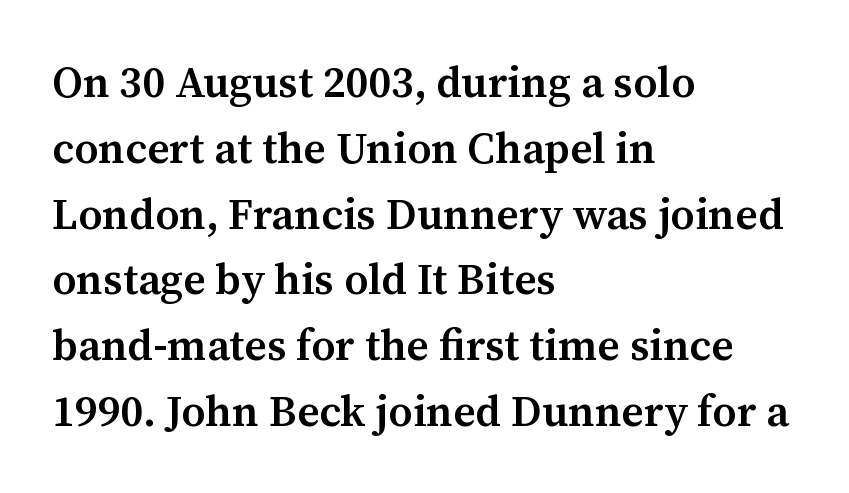
Q: Is the text bold? A: Semi-bold.
Q: Is the text italic (slanted)? A: No, it is upright.
Q: Is the typeface a serif or a sans-serif typeface? A: Serif.
Q: Is the text underlined? A: No.
Q: How is the paragraph aligned? A: Left-aligned.
Q: Is the spacing between letters normal or unusually wide? A: Normal.
Q: Is the spacing between lines tight, normal or loose? A: Normal.
Q: Width (condensed, normal, or wide)? A: Normal.
Q: Stroke contrast? A: Medium.
Q: x-height? A: Medium.
Q: Monospaced? A: No.
